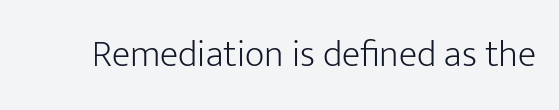
Heft: none added — not bold. Spacing between characters is what you'd get straight out of the box. In terms of letterform style, serifs are entirely absent. Bare-footed words on every line. The rendering uses natural spacing where letterforms have individual widths.
